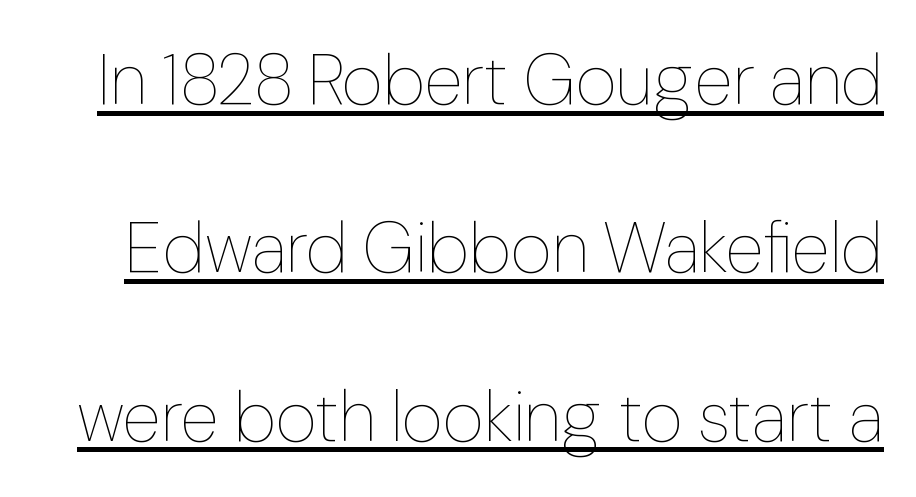
Q: Is the text bold? A: No.
Q: Is the text italic (slanted)? A: No, it is upright.
Q: Is the text underlined? A: Yes.
Q: Is the spacing between letters normal or unusually wide? A: Normal.
Q: Is the spacing between lines tight, normal or loose? A: Loose.
Q: Width (condensed, normal, or wide)? A: Normal.
Q: Stroke contrast? A: Low.
Q: x-height? A: Medium.
Q: Monospaced? A: No.
